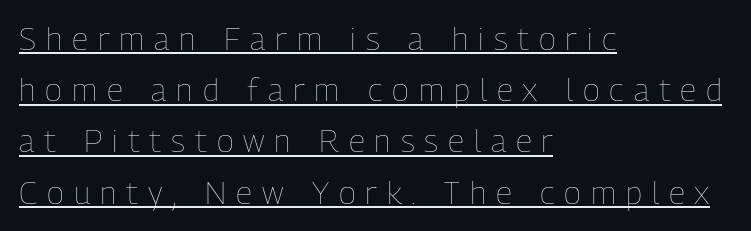
The image shows 32 px thin, condensed type, upright; set left-aligned, normal line spacing (1.6x), unusually wide letter spacing (+0.31 em), underlined; low stroke contrast and a medium x-height.
